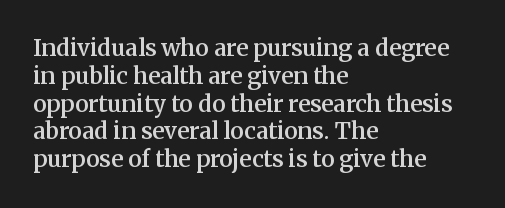
{"italic": "no", "bold": "semi", "underline": "no", "align": "left", "line_spacing_ratio": 1.21, "letter_spacing": "normal", "letter_spacing_em": 0.0, "glyph_px": 23}
